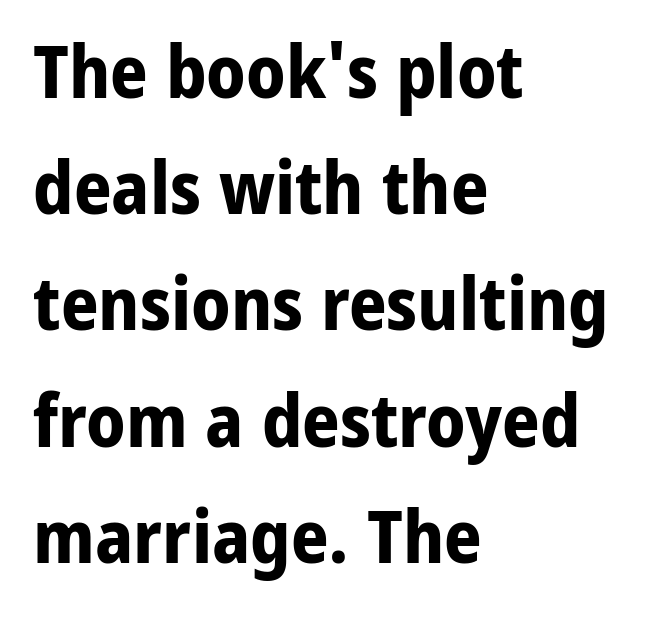
The image shows 74 px bold sans-serif type, upright; set left-aligned, normal line spacing (1.57x), normal letter spacing, not underlined; low stroke contrast and a medium x-height.
